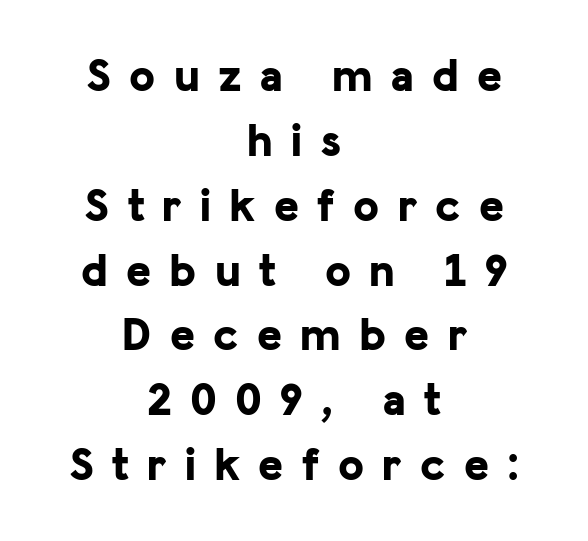
The image shows 47 px bold sans-serif type, upright; set centered, normal line spacing (1.38x), unusually wide letter spacing (+0.39 em), not underlined; low stroke contrast and a medium x-height.
